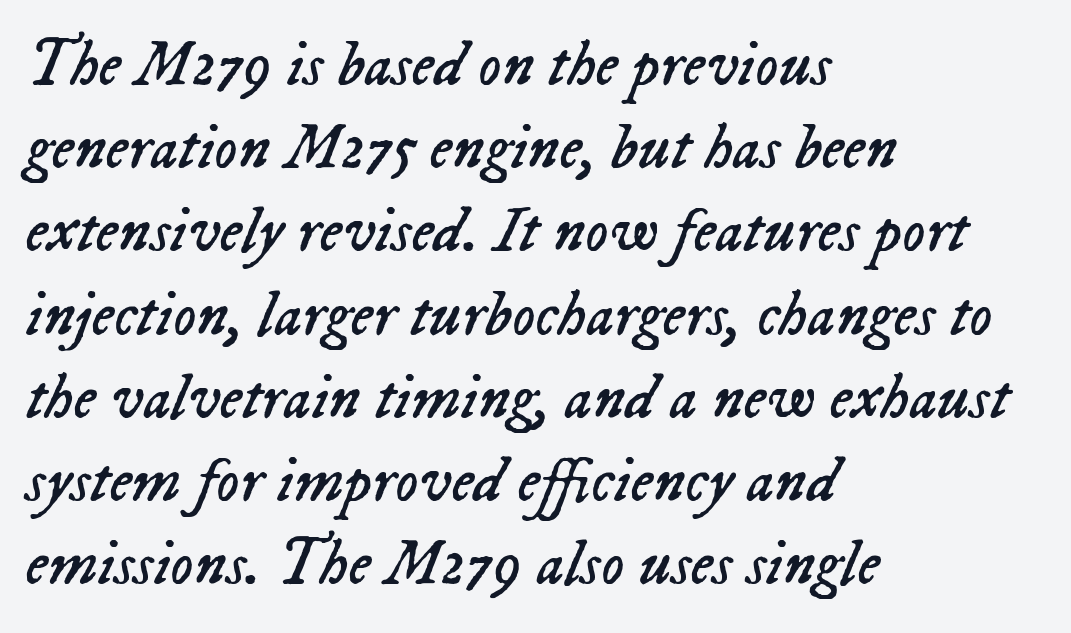
The image shows 64 px regular-weight type, italic (leaning right); set left-aligned, normal line spacing (1.3x), normal letter spacing, not underlined; low stroke contrast and a medium x-height.
